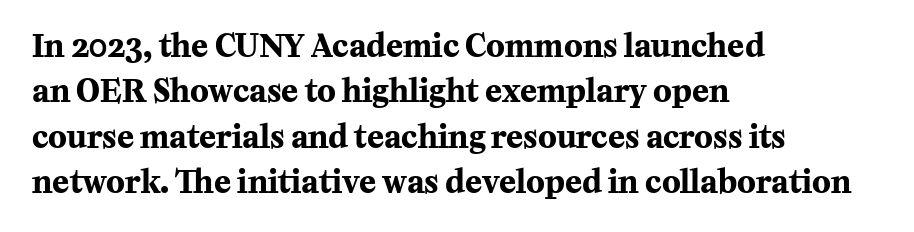
Check where the strokes stop: tiny serifs finish them off. The type is set solid horizontally, with unmodified tracking. This sample keeps an unexceptional amount of space between lines. This is roman type, the default non-slanted kind. Plenty of ink on the page — the face is bold.
